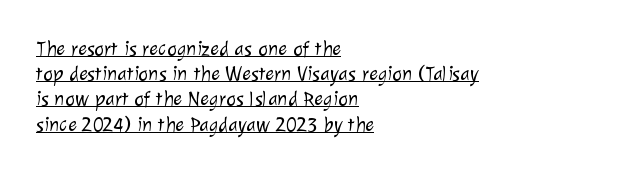
How are the letters spaced? Ordinarily, with no added tracking. Layout note: lines flush left. Stems here are at most as thick as an everyday book face. The string is rendered with underlining switched on.
